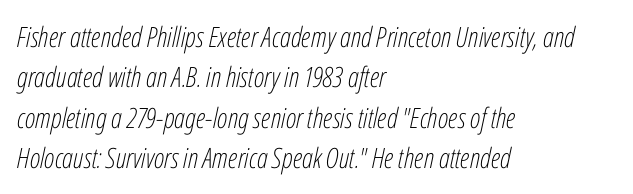
The image shows 28 px light, condensed type, italic (leaning right); set left-aligned, normal line spacing (1.44x), normal letter spacing, not underlined; low stroke contrast and a medium x-height.
